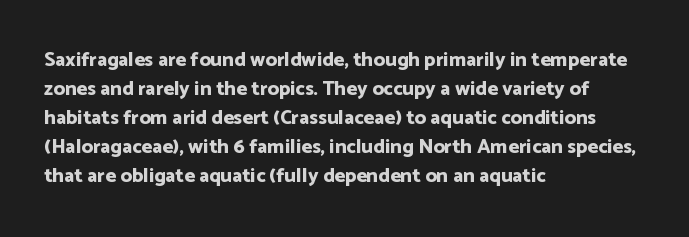
{"italic": "no", "bold": "yes", "underline": "no", "align": "left", "line_spacing": "normal", "line_spacing_ratio": 1.45, "letter_spacing": "normal", "letter_spacing_em": 0.0, "glyph_px": 20}
